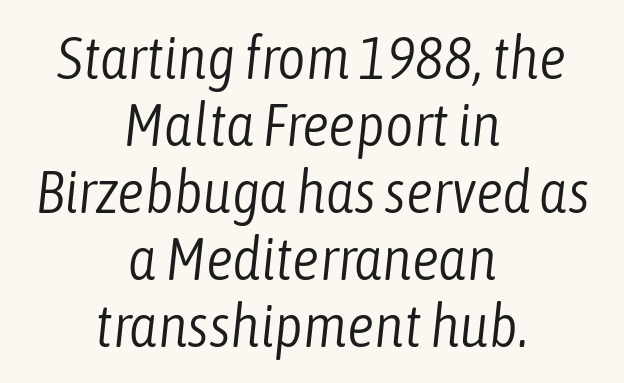
{"italic": "yes", "lean": "right", "slant_degrees": 6, "bold": "no", "weight": "light", "width": "condensed", "stroke_contrast": "low", "x_height": "medium", "monospaced": "no", "underline": "no", "align": "center", "line_spacing": "tight", "line_spacing_ratio": 1.1, "letter_spacing": "normal", "letter_spacing_em": 0.0, "glyph_px": 61}
